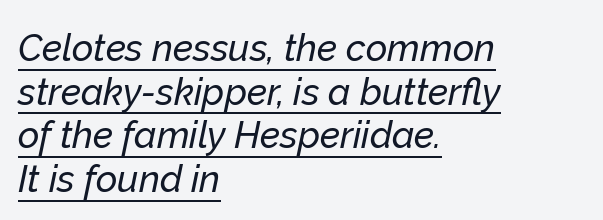
Varying glyph widths throughout — classic text-font behaviour. The compositor pushed each line to the left boundary. Inter-character spacing is left at the font's built-in metrics. Each line of the rendering has a horizontal stroke beneath the glyphs. Style check: oblique.
